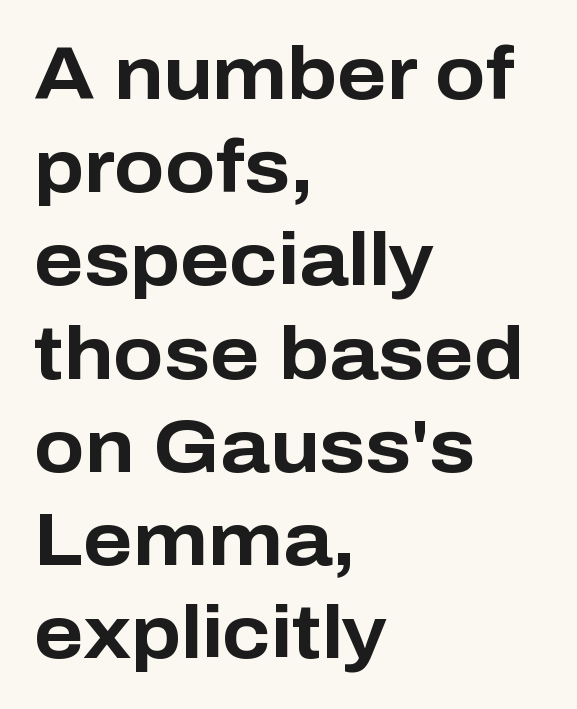
The image shows 74 px bold sans-serif type, upright; set left-aligned, normal line spacing (1.26x), normal letter spacing, not underlined; low stroke contrast and a medium x-height.
